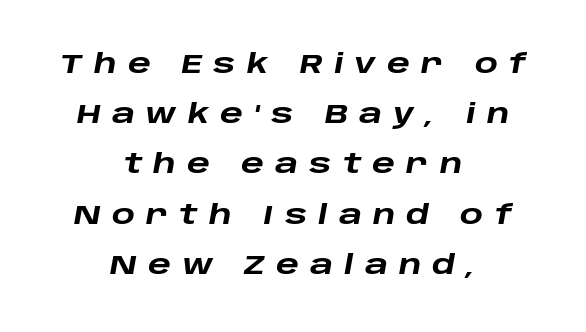
The image shows 27 px bold type, italic (leaning right); set centered, line spacing 1.86x, unusually wide letter spacing (+0.41 em), not underlined.
